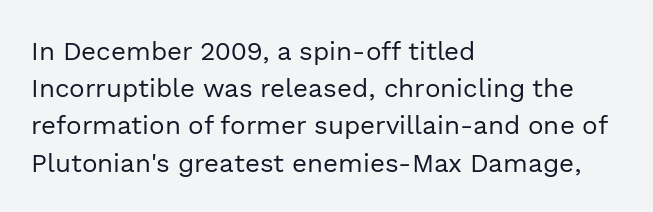
Q: Is the text bold? A: No.
Q: Is the text italic (slanted)? A: No, it is upright.
Q: Is the text underlined? A: No.
Q: How is the paragraph aligned? A: Left-aligned.
Q: Is the spacing between letters normal or unusually wide? A: Normal.
Q: Is the spacing between lines tight, normal or loose? A: Normal.
